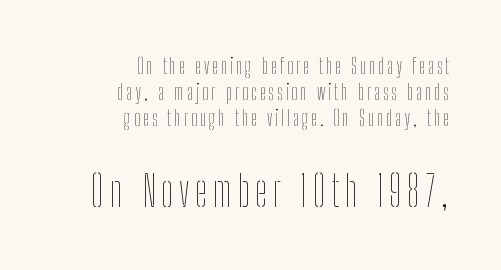
{"italic": "no", "bold": "no", "weight": "thin", "width": "condensed", "stroke_contrast": "low", "x_height": "medium", "monospaced": "no", "underline": "no", "align": "right", "line_spacing_ratio": 1.18, "larger_block": "second", "size_ratio": 1.95, "glyph_px": 43}
